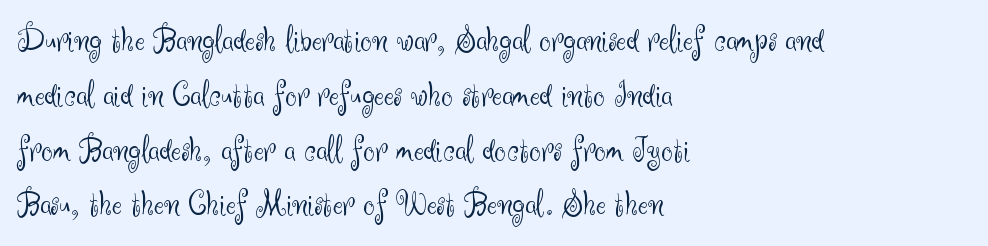
Does the leading feel generous? No, just average. These glyphs show unthickened strokes, regular width or finer. A typesetter would mark this as roman, not italic. The typesetter chose a ragged-right arrangement here.
